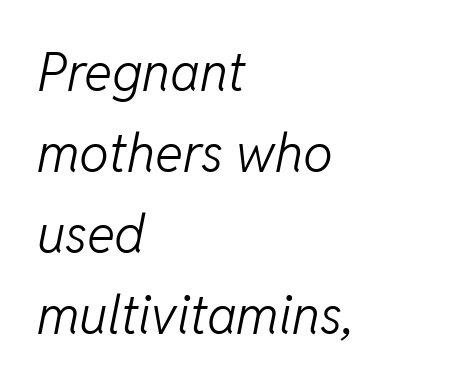
The image shows 53 px light type, italic (leaning right); set left-aligned, normal line spacing (1.53x), normal letter spacing, not underlined; low stroke contrast and a medium x-height.
